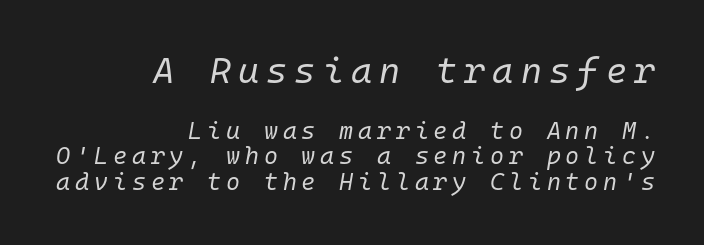
{"italic": "yes", "lean": "right", "slant_degrees": 10, "bold": "no", "weight": "regular", "width": "normal", "stroke_contrast": "low", "x_height": "medium", "monospaced": "yes", "underline": "no", "align": "right", "line_spacing": "tight", "line_spacing_ratio": 1.06, "letter_spacing": "wide", "letter_spacing_em": 0.2, "larger_block": "first", "size_ratio": 1.5, "glyph_px": 36}
